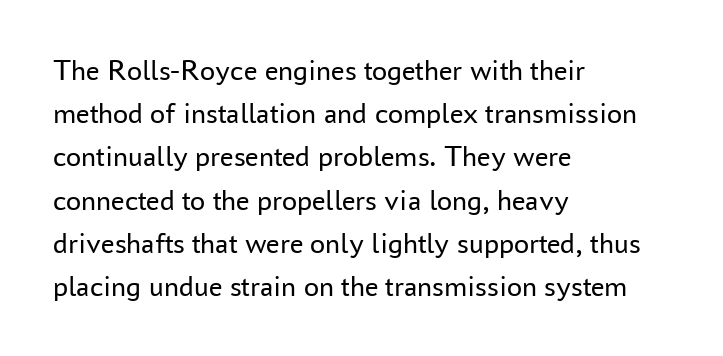
{"serif": "no", "italic": "no", "bold": "no", "weight": "regular", "width": "normal", "stroke_contrast": "low", "x_height": "medium", "monospaced": "no", "underline": "no", "align": "left", "line_spacing": "normal", "line_spacing_ratio": 1.44, "letter_spacing": "normal", "letter_spacing_em": 0.0, "glyph_px": 30}
